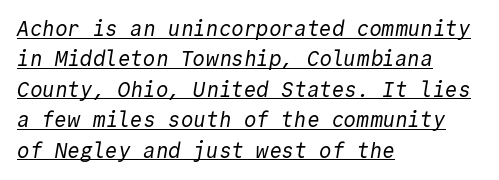
The image shows 21 px text type; set left-aligned, normal line spacing (1.45x), normal letter spacing, underlined.
